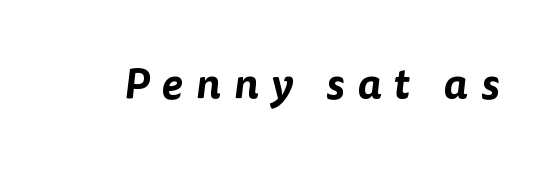
The image shows 43 px sans-serif type; set unusually wide letter spacing (+0.3 em), not underlined; low stroke contrast and a medium x-height.
